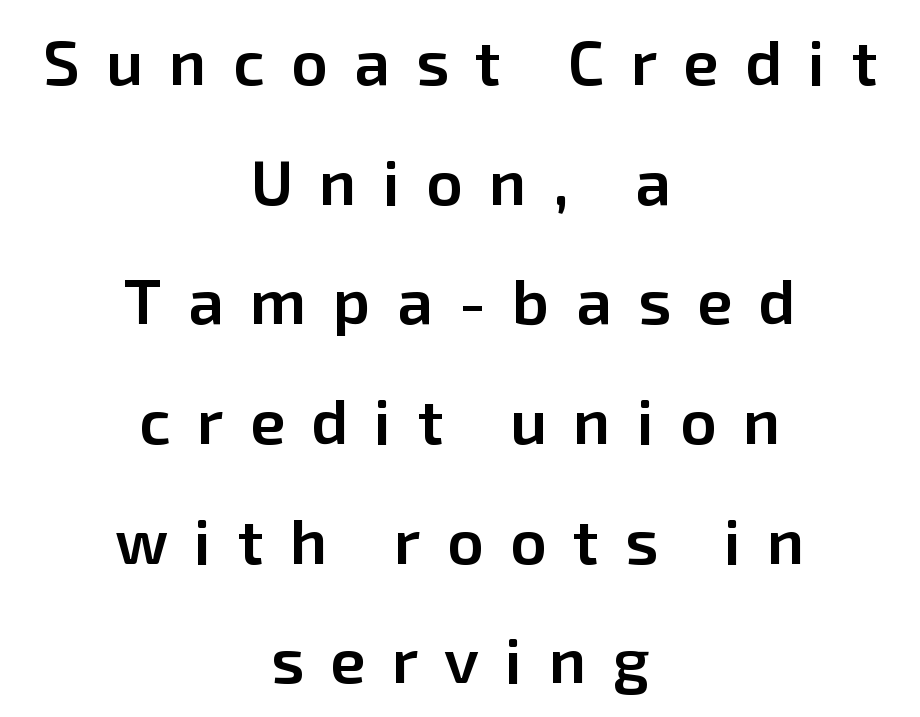
Q: Is the text bold? A: Semi-bold.
Q: Is the text italic (slanted)? A: No, it is upright.
Q: Is the typeface a serif or a sans-serif typeface? A: Sans-serif.
Q: Is the text underlined? A: No.
Q: How is the paragraph aligned? A: Centered.
Q: Is the spacing between letters normal or unusually wide? A: Unusually wide.
Q: Width (condensed, normal, or wide)? A: Normal.
Q: Stroke contrast? A: Low.
Q: x-height? A: Medium.
Q: Monospaced? A: No.
